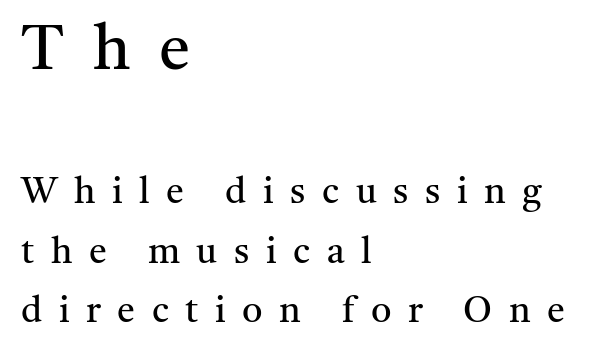
Whoever set this chose a conventional vertical rhythm. No italicization has been applied; the sample stays upright. Proportional: the letters do not fall into vertical columns. Compare the two chunks: the upper has the greater cap height. Check where the strokes stop: tiny serifs finish them off.
